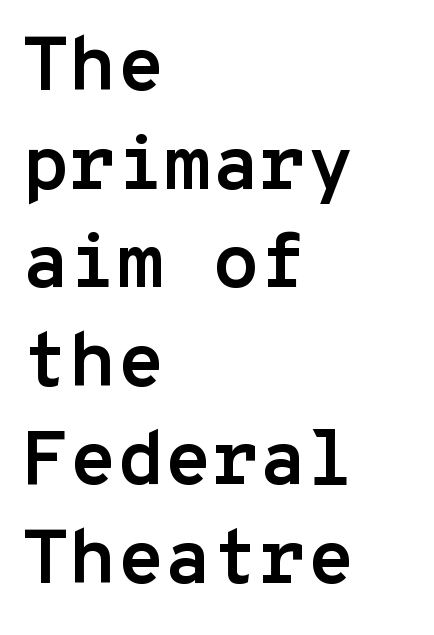
Stroke thickness is high; the sample reads as a true bold. Honestly, the letter spacing is just normal — you wouldn't notice it. The text was rendered using a sans face with plain stroke endings. This is the regular roman posture of the typeface. A typesetter would call this monospace, since all characters share one set width.
